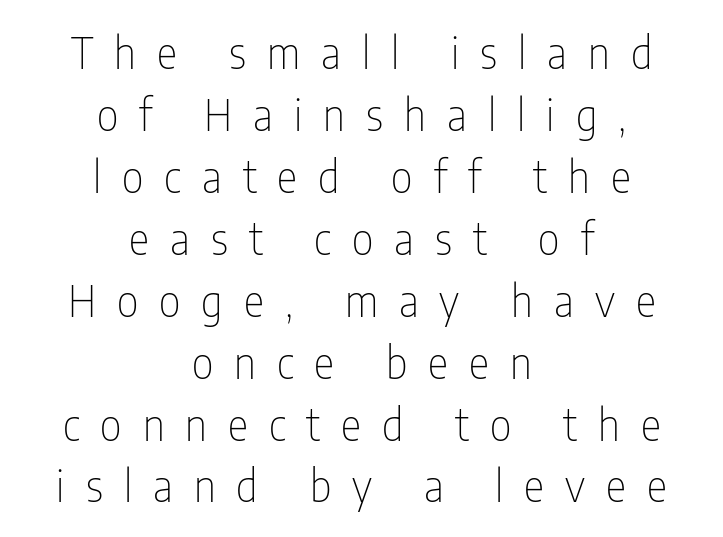
The image shows 43 px thin, condensed sans-serif type, upright; set centered, normal line spacing (1.44x), unusually wide letter spacing (+0.49 em), not underlined; low stroke contrast and a medium x-height.
